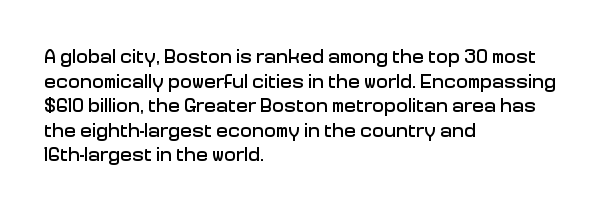
Here the glyphs are tracked normally, forming tight word shapes. The baseline area is clear. Ascenders rise straight up at ninety degrees. These lines stack with their left ends in a neat column.
